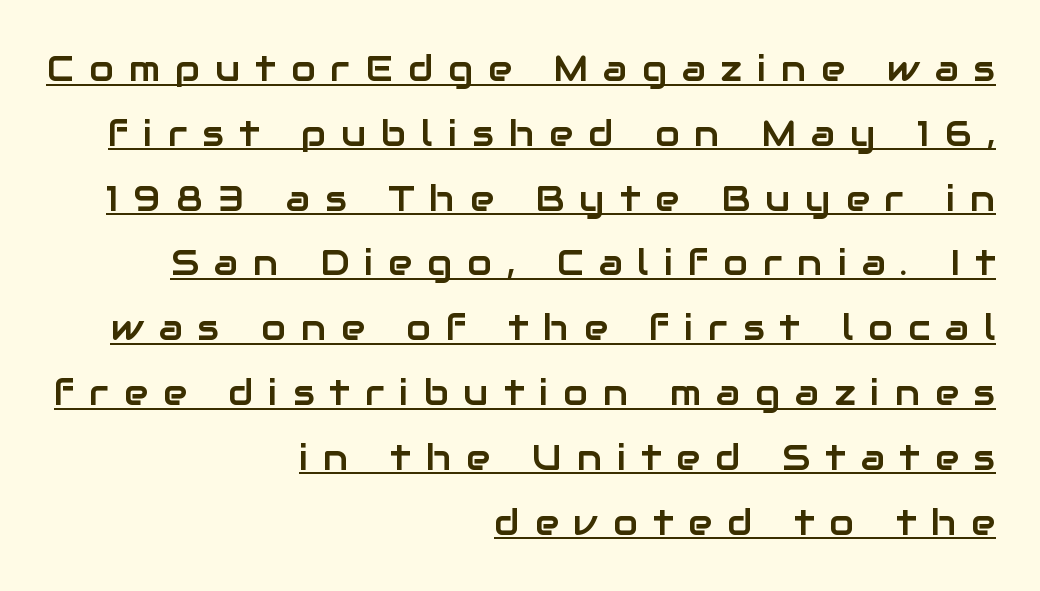
The image shows 36 px sans-serif type, upright; set right-aligned, line spacing 1.8x, unusually wide letter spacing (+0.42 em), underlined; low stroke contrast and a medium x-height.
